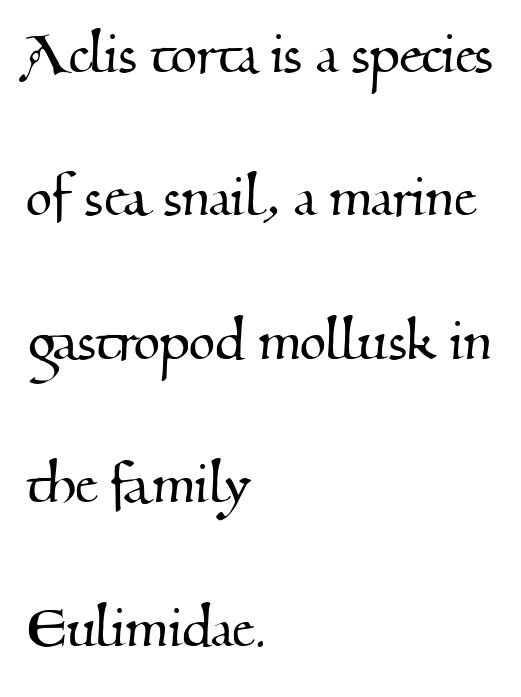
Q: Is the typeface a serif or a sans-serif typeface? A: Serif.
Q: Is the text underlined? A: No.
Q: How is the paragraph aligned? A: Left-aligned.
Q: Is the spacing between letters normal or unusually wide? A: Normal.
Q: Is the spacing between lines tight, normal or loose? A: Loose.
Q: Width (condensed, normal, or wide)? A: Normal.
Q: Stroke contrast? A: Medium.
Q: x-height? A: Small.
Q: Monospaced? A: No.
